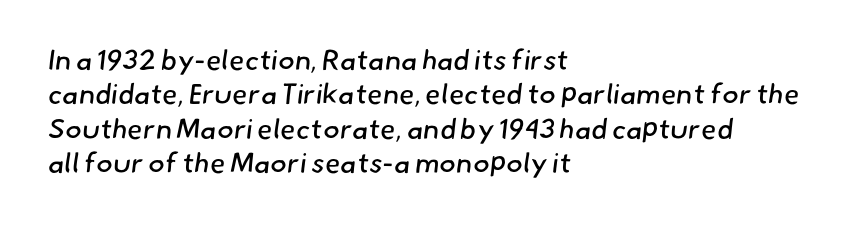
{"serif": "no", "bold": "no", "weight": "regular", "width": "normal", "stroke_contrast": "low", "x_height": "small", "monospaced": "no", "underline": "no", "align": "left", "line_spacing_ratio": 1.23, "letter_spacing": "normal", "letter_spacing_em": 0.0, "glyph_px": 28}
